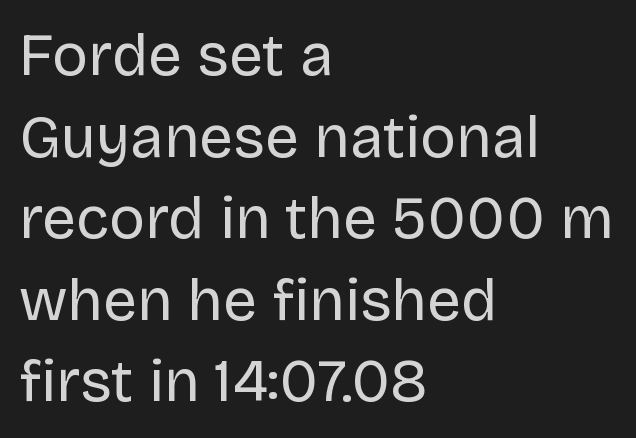
Q: Is the text bold? A: No.
Q: Is the text italic (slanted)? A: No, it is upright.
Q: Is the typeface a serif or a sans-serif typeface? A: Sans-serif.
Q: Is the text underlined? A: No.
Q: How is the paragraph aligned? A: Left-aligned.
Q: Is the spacing between letters normal or unusually wide? A: Normal.
Q: Is the spacing between lines tight, normal or loose? A: Normal.
Q: Width (condensed, normal, or wide)? A: Normal.
Q: Stroke contrast? A: Low.
Q: x-height? A: Large.
Q: Monospaced? A: No.
